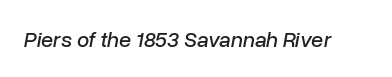
{"italic": "yes", "lean": "right", "slant_degrees": 10, "underline": "no", "letter_spacing": "normal", "letter_spacing_em": 0.0, "glyph_px": 22}
